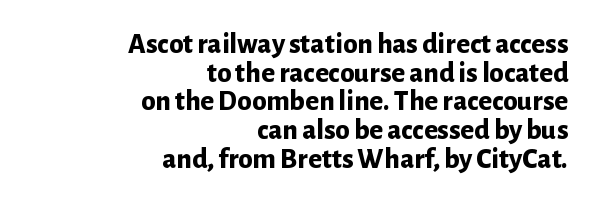
Unlike italic type, these characters show no tilt at all. Looks like regular typesetting: each glyph gets only the width it needs. The font is running at its bold setting. Nothing sits at the stroke ends, so this counts as sans-serif. Each line ends at the same right margin while the left side varies. The space directly below the letters is spotless.
